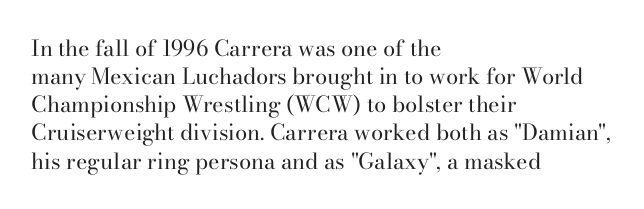
{"italic": "no", "bold": "no", "underline": "no", "align": "left", "line_spacing": "normal", "line_spacing_ratio": 1.28, "letter_spacing": "normal", "letter_spacing_em": 0.0, "glyph_px": 22}
